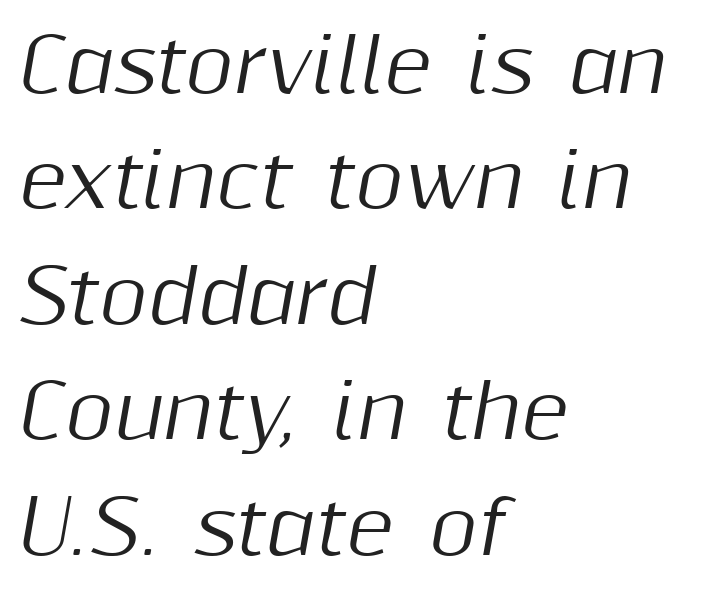
Q: Is the text italic (slanted)? A: Yes, it leans right by about 10 degrees.
Q: Is the text underlined? A: No.
Q: How is the paragraph aligned? A: Left-aligned.
Q: Is the spacing between letters normal or unusually wide? A: Normal.
Q: Is the spacing between lines tight, normal or loose? A: Normal.
Q: Width (condensed, normal, or wide)? A: Normal.
Q: Stroke contrast? A: Medium.
Q: x-height? A: Medium.
Q: Monospaced? A: No.
